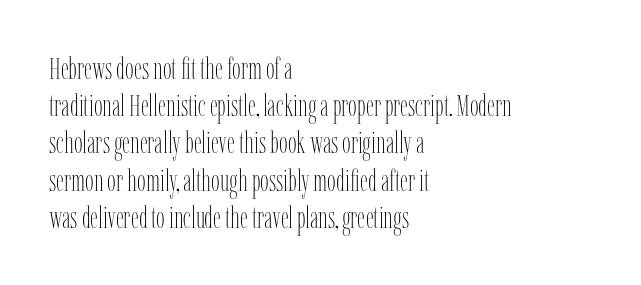
Q: Is the text bold? A: No.
Q: Is the text italic (slanted)? A: No, it is upright.
Q: Is the text underlined? A: No.
Q: How is the paragraph aligned? A: Left-aligned.
Q: Is the spacing between letters normal or unusually wide? A: Normal.
Q: Width (condensed, normal, or wide)? A: Condensed.
Q: Stroke contrast? A: Low.
Q: x-height? A: Medium.
Q: Monospaced? A: No.
